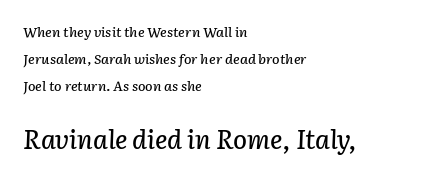
Q: Is the text italic (slanted)? A: Yes, it leans right by about 3 degrees.
Q: Is the text underlined? A: No.
Q: How is the paragraph aligned? A: Left-aligned.
Q: Is the spacing between letters normal or unusually wide? A: Normal.
Q: Is the spacing between lines tight, normal or loose? A: Loose.
Q: Which block of text is set in a larger size, the first (top) or the second (bottom)? A: The second (bottom) one.
